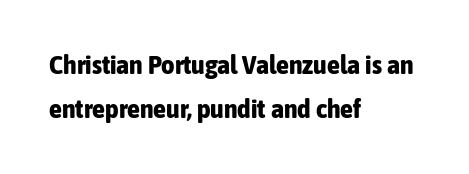
The space beneath each line is pristine and unruled. What's the leading like? Ordinary, nothing unusual. Tracking here is standard; glyphs follow each other at the usual distance. Strong, thick strokes mark this as bold type.
